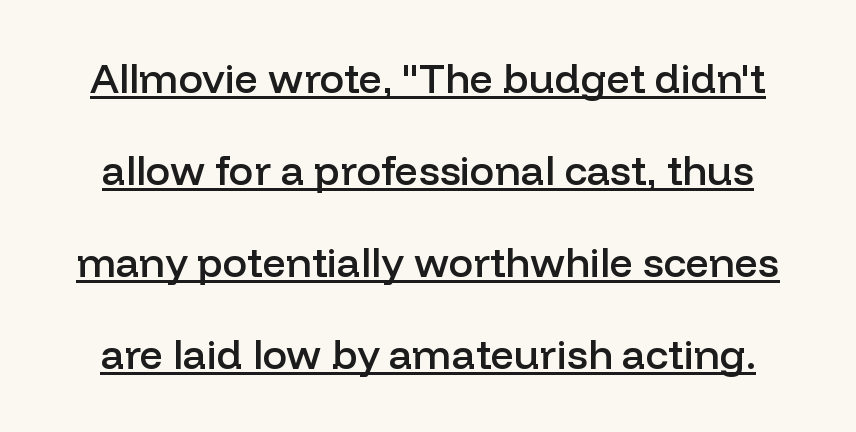
The image shows 41 px semibold sans-serif type, upright; set loose line spacing (2.24x), normal letter spacing, underlined; low stroke contrast and a medium x-height.
